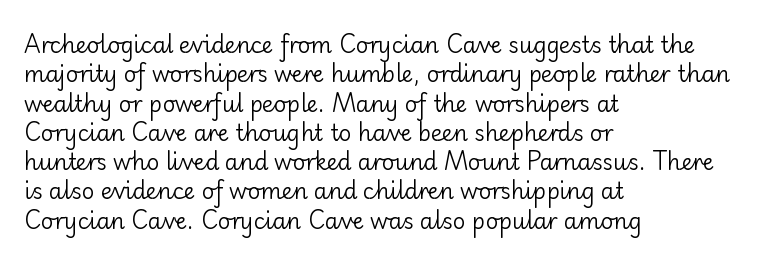
Caption: face not bold, strokes unweighted. Whoever set this chose a conventional vertical rhythm. This sample uses plain, unmodified letter spacing. The lettering stays uniformly vertical, giving the passage a roman look. Rule under the text: the space is simply empty.
